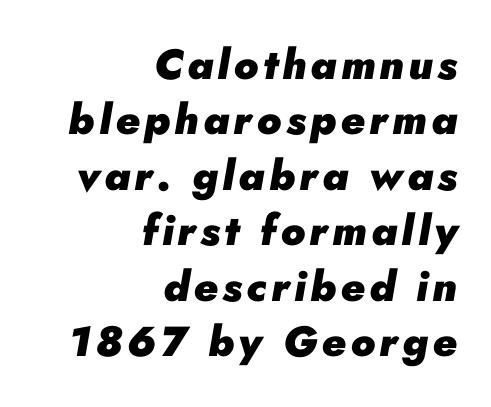
Q: Is the text bold? A: Yes.
Q: Is the text italic (slanted)? A: Yes, it leans right by about 10 degrees.
Q: Is the text underlined? A: No.
Q: How is the paragraph aligned? A: Right-aligned.
Q: Is the spacing between lines tight, normal or loose? A: Normal.
Q: Width (condensed, normal, or wide)? A: Normal.
Q: Stroke contrast? A: Low.
Q: x-height? A: Small.
Q: Monospaced? A: No.
